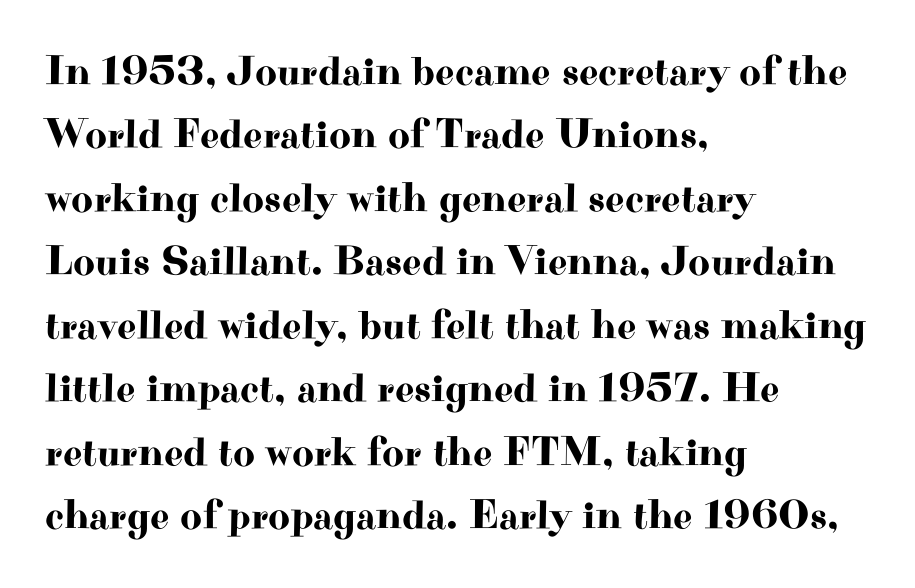
Tracking here is standard; glyphs follow each other at the usual distance. This rendering features lettering with no underline. Visually the block forms a straight wall on the left and a jagged coastline on the right. Do the characters align in a grid? No, the font is proportional. A typesetter would call this leading conventional body-copy spacing.
